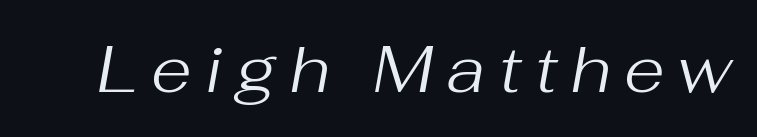
The strokes are not fattened; the text isn't bold. Does the lettering tilt? It does — this is italic. The glyphs are unaccompanied by any horizontal stroke below them. A typesetter would call this proportional, since set widths differ per character. This rendering widens character spacing well past its baseline value.
